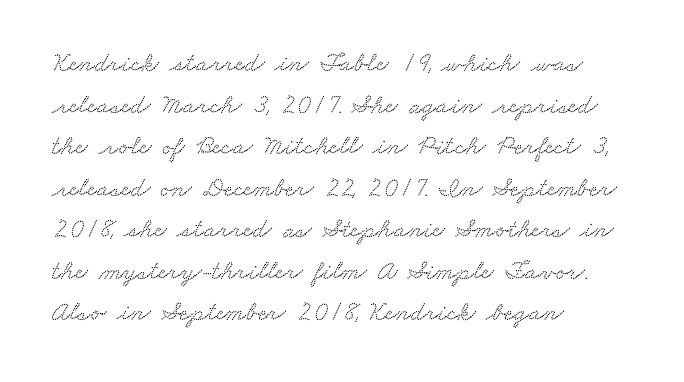
Does the leading feel generous? No, just average. The lines in this sample share a left origin and differ only in where they stop. The specimen omits any rule beneath the text block's lines. The horizontal fit of the characters is conventional and even.
